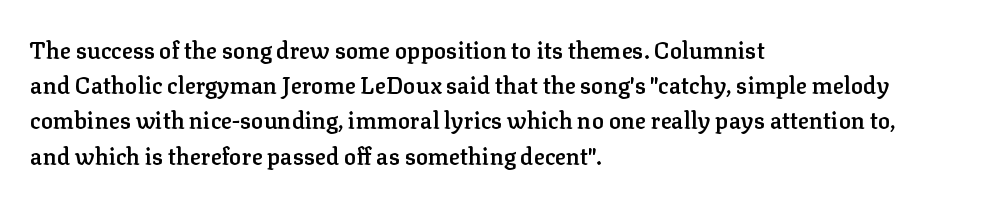
{"italic": "no", "bold": "semi", "underline": "no", "align": "left", "line_spacing": "normal", "line_spacing_ratio": 1.53, "letter_spacing": "normal", "letter_spacing_em": 0.0, "glyph_px": 23}
